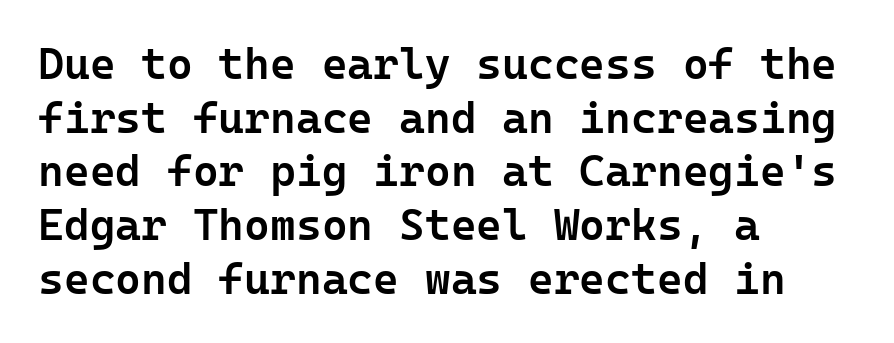
Q: Is the text bold? A: Semi-bold.
Q: Is the text italic (slanted)? A: No, it is upright.
Q: Is the typeface a serif or a sans-serif typeface? A: Sans-serif.
Q: Is the text underlined? A: No.
Q: How is the paragraph aligned? A: Left-aligned.
Q: Is the spacing between letters normal or unusually wide? A: Normal.
Q: Width (condensed, normal, or wide)? A: Normal.
Q: Stroke contrast? A: Low.
Q: x-height? A: Medium.
